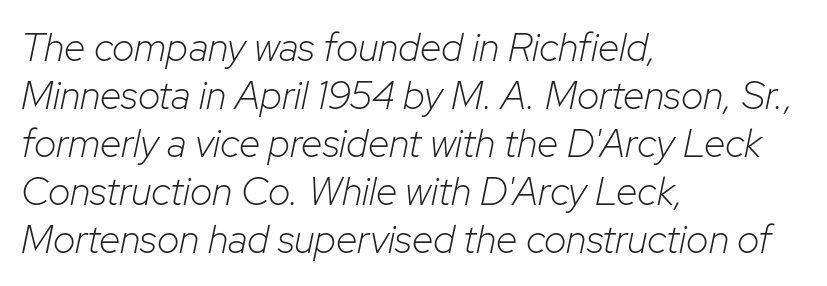
The image shows 39 px light type, italic (leaning right); set left-aligned, line spacing 1.23x, normal letter spacing, not underlined; low stroke contrast and a medium x-height.
